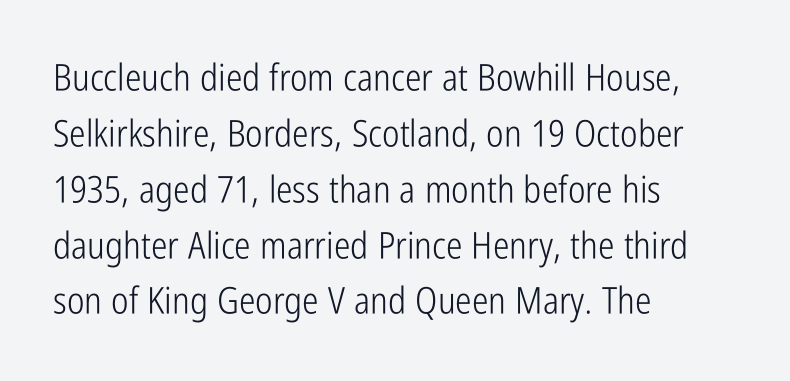
These lines keep a tight, regular rhythm from letter to letter. Each new line begins a customary step beneath the previous one. Varying glyph widths throughout — classic text-font behaviour. Every character sits straight up, as roman type does. Is this a sans? Yes — the strokes have no serifs.
